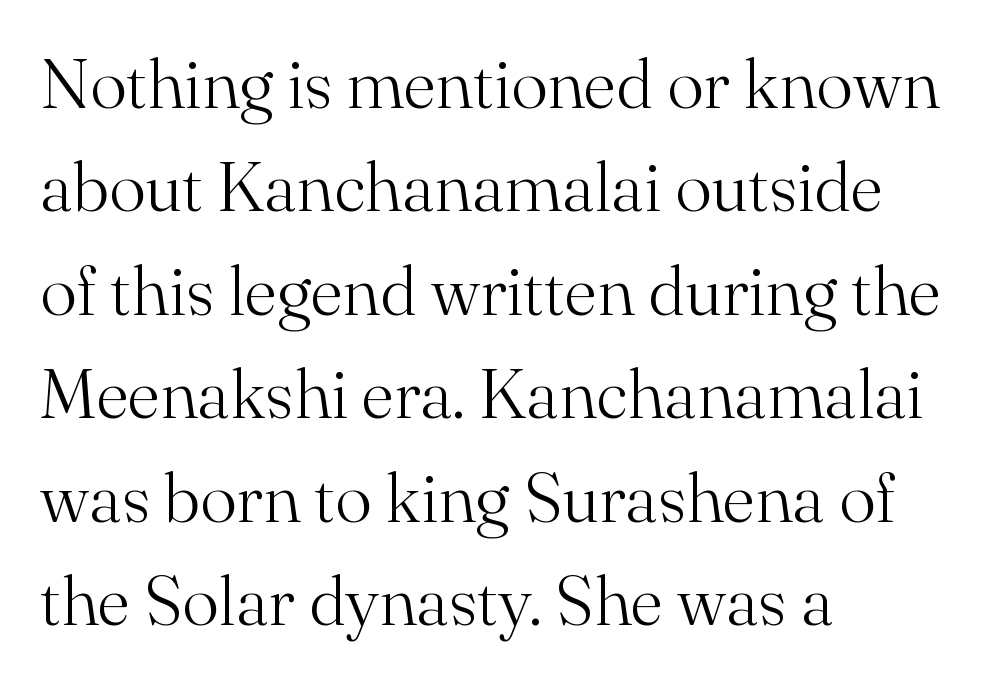
Q: Is the text bold? A: No.
Q: Is the text italic (slanted)? A: No, it is upright.
Q: Is the typeface a serif or a sans-serif typeface? A: Serif.
Q: Is the text underlined? A: No.
Q: How is the paragraph aligned? A: Left-aligned.
Q: Is the spacing between letters normal or unusually wide? A: Normal.
Q: Is the spacing between lines tight, normal or loose? A: Normal.
Q: Width (condensed, normal, or wide)? A: Normal.
Q: Stroke contrast? A: Medium.
Q: x-height? A: Small.
Q: Monospaced? A: No.
